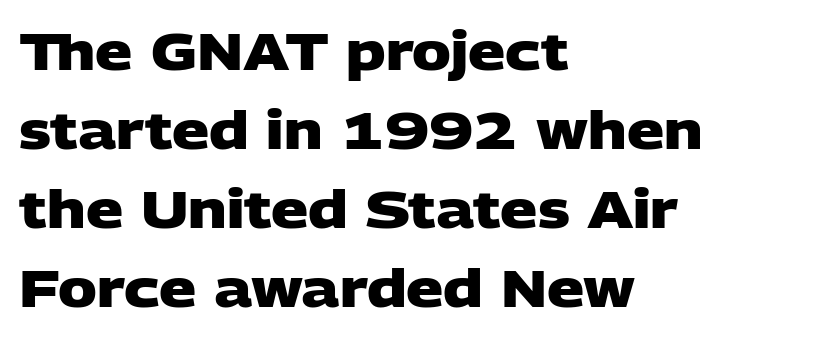
The image shows 52 px heavy, wide sans-serif type; set left-aligned, normal line spacing (1.52x), normal letter spacing, not underlined; low stroke contrast and a large x-height.
